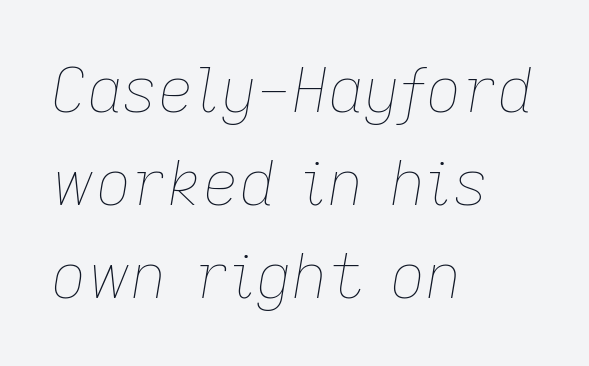
The image shows 62 px thin type, italic (leaning right); set left-aligned, normal line spacing (1.5x), normal letter spacing, not underlined; low stroke contrast and a medium x-height.
